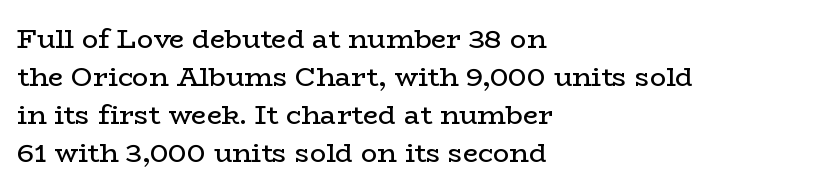
The image shows 27 px text type, upright; set left-aligned, normal line spacing (1.41x), normal letter spacing, not underlined.
